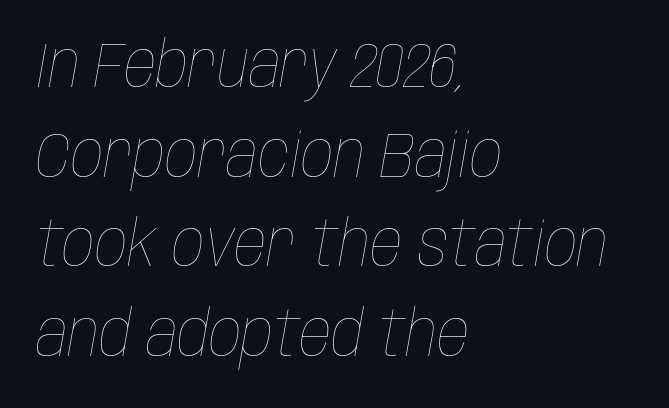
{"italic": "yes", "lean": "right", "slant_degrees": 10, "bold": "no", "weight": "thin", "width": "condensed", "stroke_contrast": "low", "x_height": "large", "monospaced": "no", "underline": "no", "align": "left", "line_spacing": "normal", "line_spacing_ratio": 1.4, "letter_spacing": "normal", "letter_spacing_em": 0.0, "glyph_px": 64}
